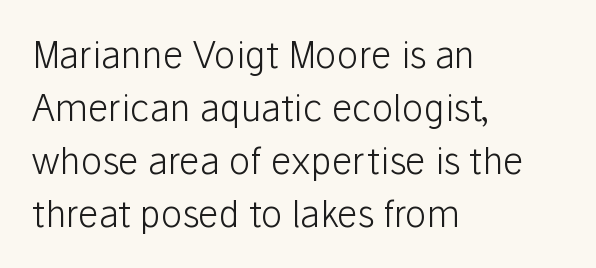
Q: Is the text bold? A: No.
Q: Is the text italic (slanted)? A: No, it is upright.
Q: Is the typeface a serif or a sans-serif typeface? A: Sans-serif.
Q: Is the text underlined? A: No.
Q: How is the paragraph aligned? A: Left-aligned.
Q: Is the spacing between letters normal or unusually wide? A: Normal.
Q: Is the spacing between lines tight, normal or loose? A: Normal.
Q: Width (condensed, normal, or wide)? A: Normal.
Q: Stroke contrast? A: Low.
Q: x-height? A: Medium.
Q: Monospaced? A: No.
